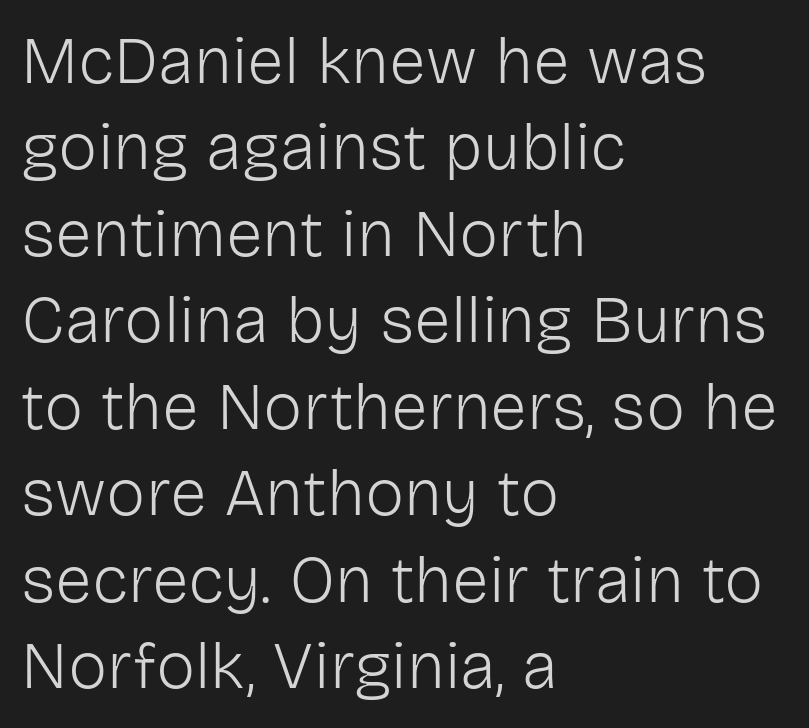
Q: Is the text bold? A: No.
Q: Is the text italic (slanted)? A: No, it is upright.
Q: Is the typeface a serif or a sans-serif typeface? A: Sans-serif.
Q: Is the text underlined? A: No.
Q: How is the paragraph aligned? A: Left-aligned.
Q: Is the spacing between letters normal or unusually wide? A: Normal.
Q: Is the spacing between lines tight, normal or loose? A: Normal.
Q: Width (condensed, normal, or wide)? A: Normal.
Q: Stroke contrast? A: Low.
Q: x-height? A: Medium.
Q: Monospaced? A: No.
